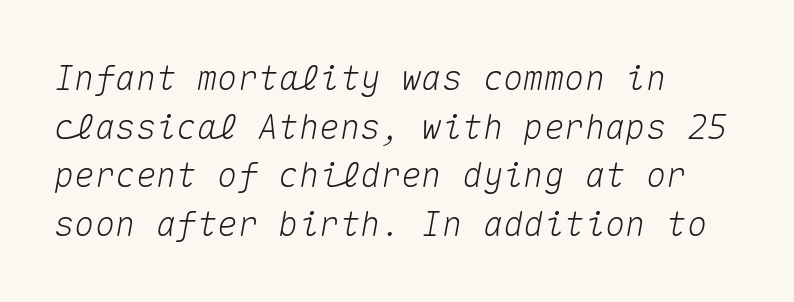
{"italic": "yes", "lean": "right", "slant_degrees": 10, "width": "normal", "stroke_contrast": "medium", "x_height": "medium", "monospaced": "yes", "underline": "no", "align": "left", "line_spacing": "normal", "line_spacing_ratio": 1.43, "letter_spacing": "normal", "letter_spacing_em": 0.0, "glyph_px": 34}
